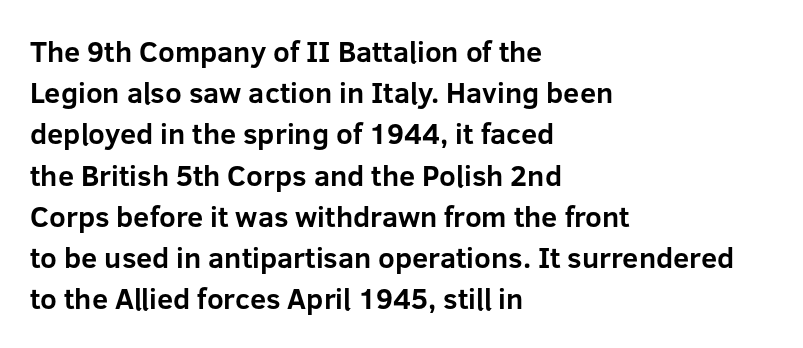
Q: Is the text bold? A: Yes.
Q: Is the text italic (slanted)? A: No, it is upright.
Q: Is the typeface a serif or a sans-serif typeface? A: Sans-serif.
Q: Is the text underlined? A: No.
Q: How is the paragraph aligned? A: Left-aligned.
Q: Is the spacing between letters normal or unusually wide? A: Normal.
Q: Is the spacing between lines tight, normal or loose? A: Normal.
Q: Width (condensed, normal, or wide)? A: Normal.
Q: Stroke contrast? A: Low.
Q: x-height? A: Medium.
Q: Monospaced? A: No.
